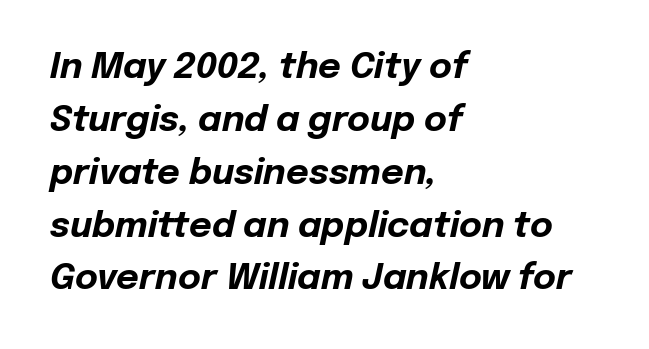
Q: Is the text bold? A: Yes.
Q: Is the text italic (slanted)? A: Yes, it leans right by about 12 degrees.
Q: Is the text underlined? A: No.
Q: How is the paragraph aligned? A: Left-aligned.
Q: Is the spacing between letters normal or unusually wide? A: Normal.
Q: Is the spacing between lines tight, normal or loose? A: Normal.
Q: Width (condensed, normal, or wide)? A: Normal.
Q: Stroke contrast? A: Low.
Q: x-height? A: Medium.
Q: Monospaced? A: No.
